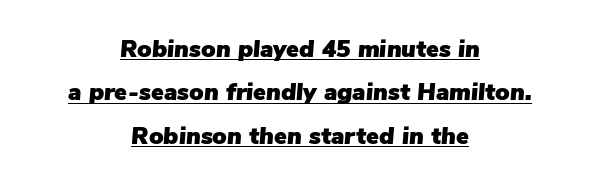
The specimen reads as italic at a glance. Compared with a flush-left layout, this one balances lines on the center instead. Like a heading marked for emphasis, these lines bear an underscore. Characters follow at the spacing the type designer built in.
